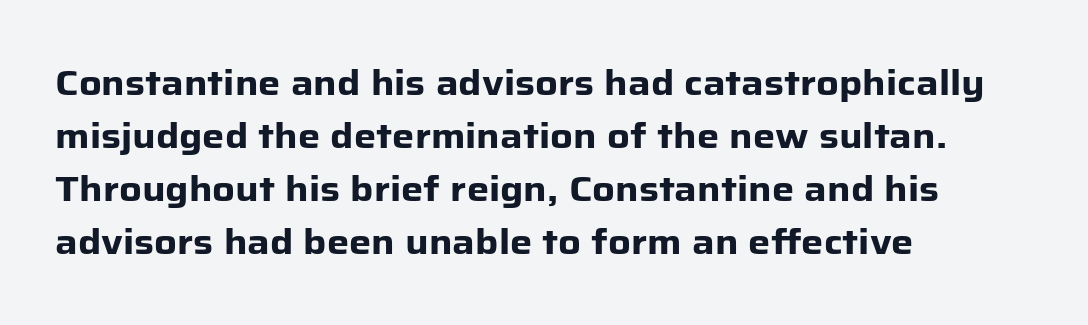
What's the leading like? Ordinary, nothing unusual. Posture: vertical. Only glyphs here, with clear space below each row. Is this a fixed-width face? No — the glyphs have proportional, varying widths. Compared with typical body copy, the letter spacing here is the same.
